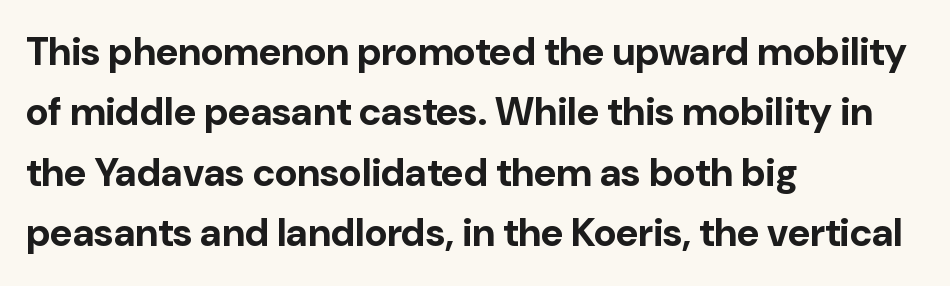
Weight check: bold — yes, fully. The passage shown is not underscored anywhere. Leading: standard. The typesetter chose a ragged-right arrangement here.
